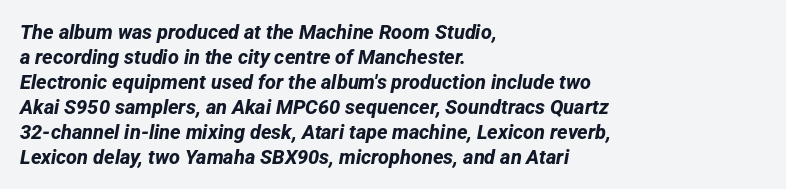
The image shows 20 px bold type; set left-aligned, normal line spacing (1.25x), normal letter spacing, not underlined.
